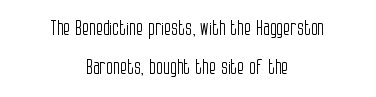
Q: Is the text bold? A: No.
Q: Is the text italic (slanted)? A: No, it is upright.
Q: Is the text underlined? A: No.
Q: How is the paragraph aligned? A: Centered.
Q: Is the spacing between letters normal or unusually wide? A: Normal.
Q: Is the spacing between lines tight, normal or loose? A: Loose.
